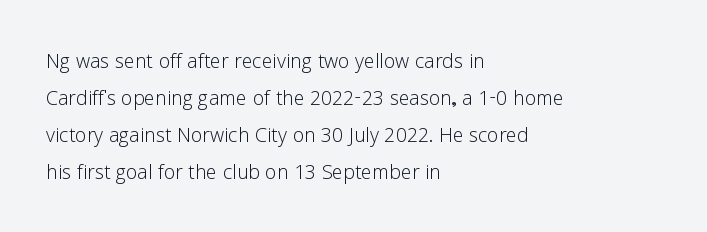
Q: Is the text bold? A: No.
Q: Is the text italic (slanted)? A: No, it is upright.
Q: Is the text underlined? A: No.
Q: How is the paragraph aligned? A: Left-aligned.
Q: Is the spacing between letters normal or unusually wide? A: Normal.
Q: Is the spacing between lines tight, normal or loose? A: Normal.
